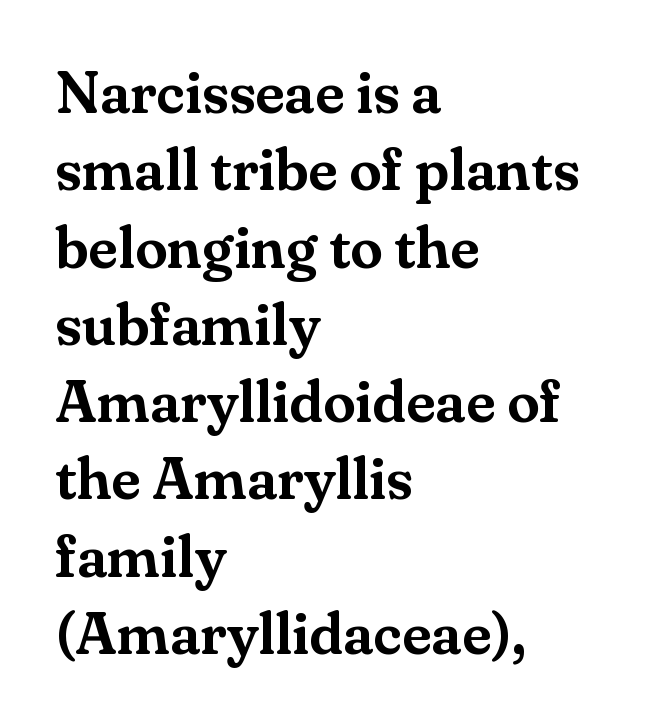
Each new line begins a customary step beneath the previous one. What stands out about the letter spacing? Nothing — it is the standard amount. Check the space under the baseline: it is left empty. The axis of the letterforms is exactly vertical.
